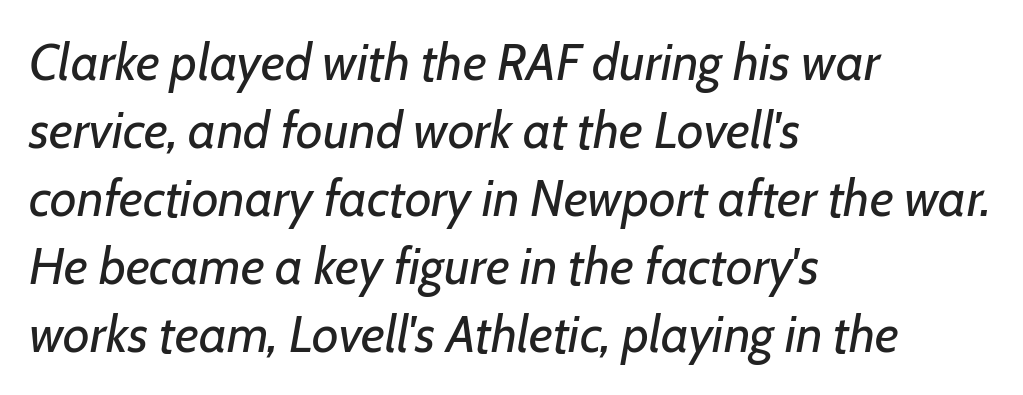
There is no visible air inserted between adjacent glyphs. This rendering uses left alignment, leaving the right contour irregular. Only glyphs here, with clear space below each row. The axis of the letterforms is tilted away from vertical. Ink coverage per letter is moderate at most. Varying glyph widths throughout — classic text-font behaviour.
